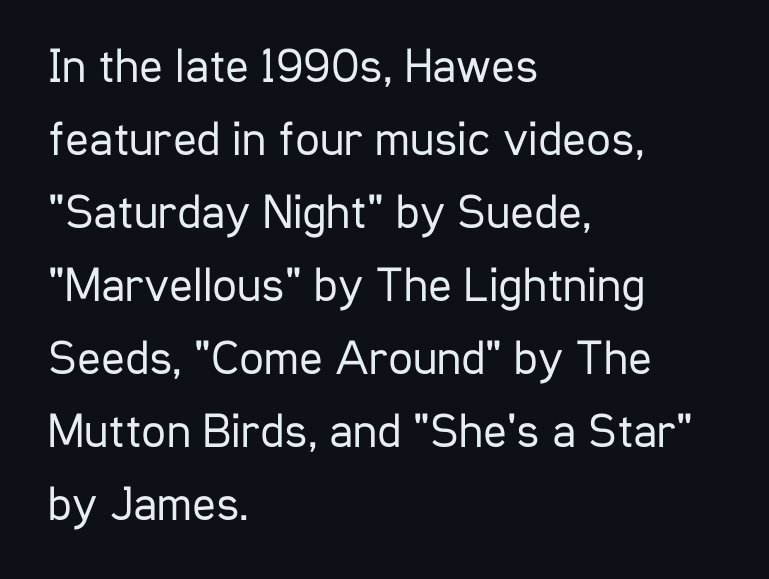
The image shows 49 px regular-weight, condensed sans-serif type, upright; set left-aligned, normal line spacing (1.49x), normal letter spacing, not underlined; low stroke contrast and a medium x-height.
